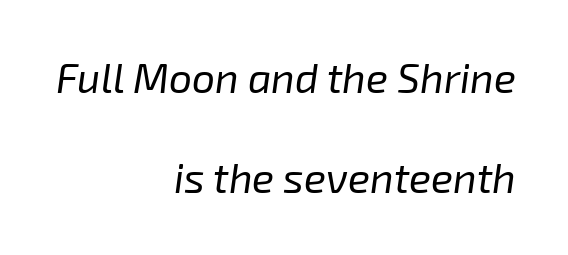
{"italic": "yes", "lean": "right", "slant_degrees": 8, "bold": "no", "weight": "regular", "width": "normal", "stroke_contrast": "low", "x_height": "medium", "monospaced": "no", "underline": "no", "align": "right", "line_spacing": "loose", "line_spacing_ratio": 2.45, "letter_spacing": "normal", "letter_spacing_em": 0.0, "glyph_px": 41}
